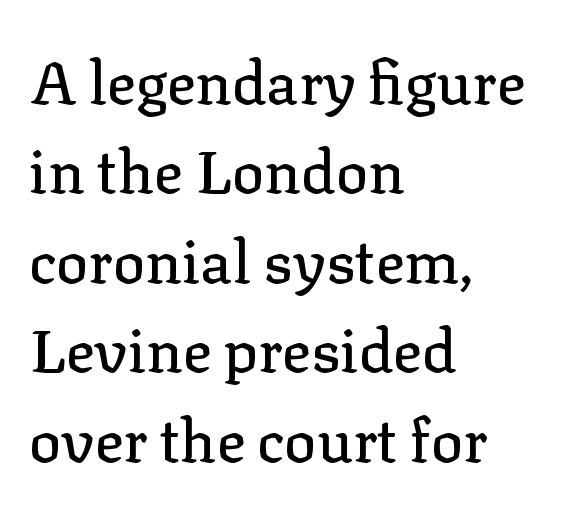
The letters advance in unequal steps, a hallmark of proportional type. The space beneath each line is pristine and unruled. Observe the ordinary spacing: letters are neighbours, not strangers. A serif font was chosen for this passage. The paragraph shown leans on its left margin.
